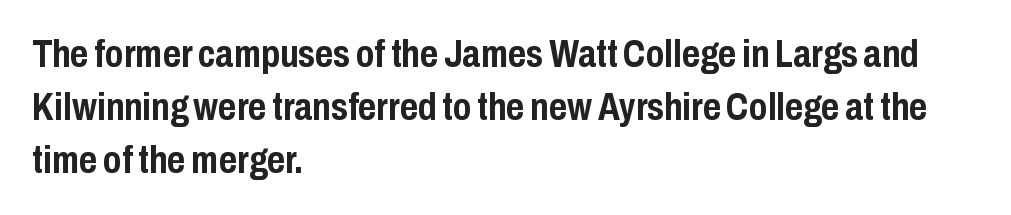
The font is running at its bold setting. A student would call this left alignment; a typographer would say flush left, rag right. The typography opts for an upright posture over an oblique one. Letterform terminals end flat and unadorned throughout the passage. Has an underline been added? It has not. Tracking here is standard; glyphs follow each other at the usual distance.
